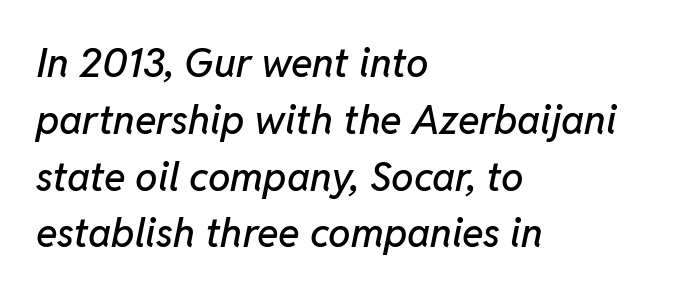
The image shows 40 px text type, italic (leaning right); set left-aligned, normal line spacing (1.42x), normal letter spacing, not underlined; low stroke contrast and a medium x-height.
